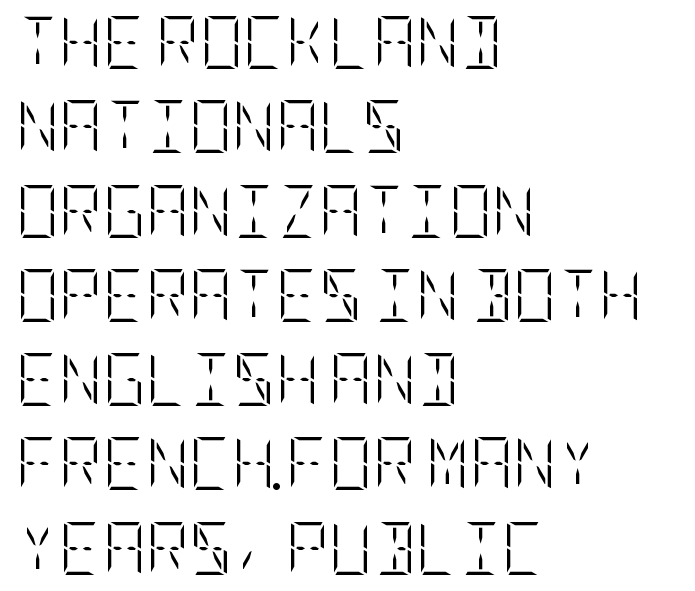
Q: Is the text bold? A: No.
Q: Is the text italic (slanted)? A: No, it is upright.
Q: Is the text underlined? A: No.
Q: How is the paragraph aligned? A: Left-aligned.
Q: Is the spacing between letters normal or unusually wide? A: Normal.
Q: Is the spacing between lines tight, normal or loose? A: Normal.
Q: Width (condensed, normal, or wide)? A: Condensed.
Q: Stroke contrast? A: Low.
Q: x-height? A: Large.
